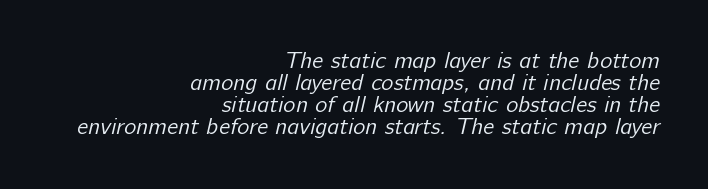
{"bold": "no", "underline": "no", "align": "right", "line_spacing": "tight", "line_spacing_ratio": 0.96, "letter_spacing": "normal", "letter_spacing_em": 0.0, "glyph_px": 23}
